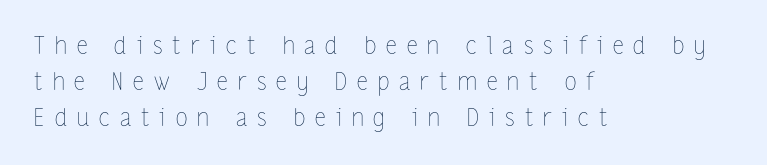
Upright lettering throughout. Is the block centered? No — it sits flush against the left margin. A typesetter would call this heavily tracked-out type. Plain, unruled lines of type. One glance says typical: line gaps are just what's usual.
